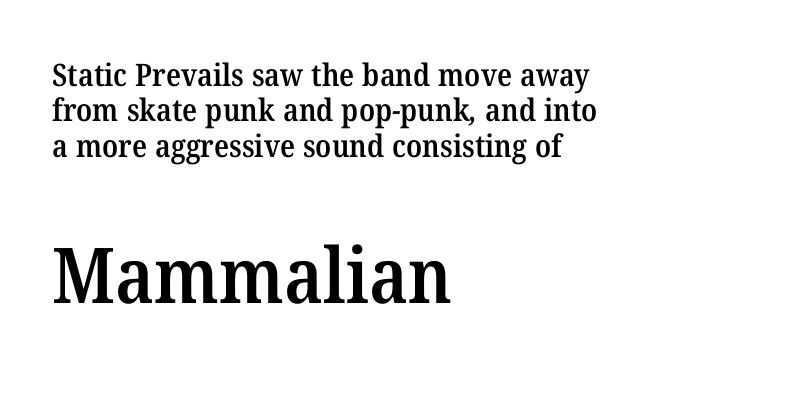
A semibold gives these letters moderate extra thickness, short of bold. The letters advance in unequal steps, a hallmark of proportional type. A clean baseline with only descenders dipping below it. The emphasis by scale lands on block number two, below.
